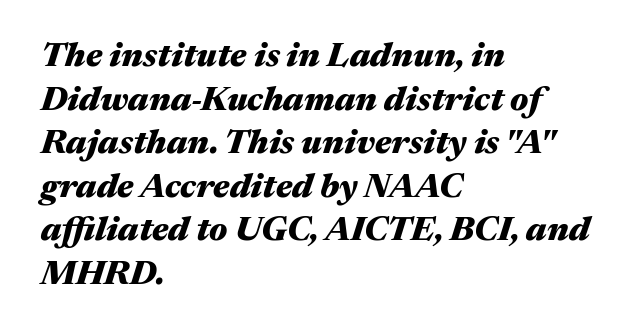
{"italic": "yes", "lean": "right", "slant_degrees": 17, "bold": "yes", "weight": "heavy", "width": "wide", "stroke_contrast": "medium", "x_height": "medium", "monospaced": "no", "underline": "no", "align": "left", "line_spacing": "normal", "line_spacing_ratio": 1.28, "letter_spacing": "normal", "letter_spacing_em": 0.0, "glyph_px": 34}
